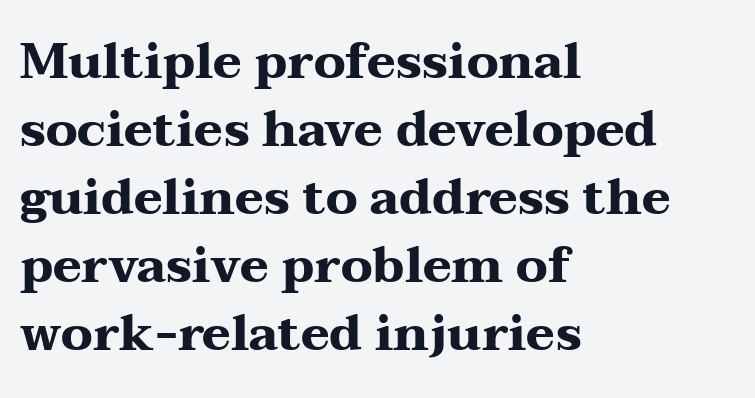
Q: Is the text bold? A: Yes.
Q: Is the text italic (slanted)? A: No, it is upright.
Q: Is the typeface a serif or a sans-serif typeface? A: Serif.
Q: Is the text underlined? A: No.
Q: How is the paragraph aligned? A: Left-aligned.
Q: Is the spacing between letters normal or unusually wide? A: Normal.
Q: Is the spacing between lines tight, normal or loose? A: Normal.
Q: Width (condensed, normal, or wide)? A: Wide.
Q: Stroke contrast? A: Medium.
Q: x-height? A: Medium.
Q: Monospaced? A: No.
